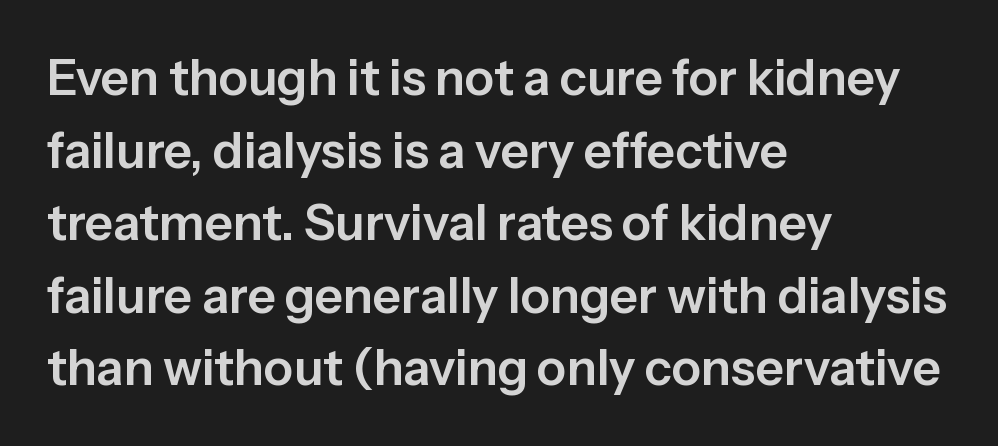
The image shows 49 px sans-serif type, upright; set left-aligned, normal line spacing (1.48x), normal letter spacing, not underlined; low stroke contrast and a medium x-height.
